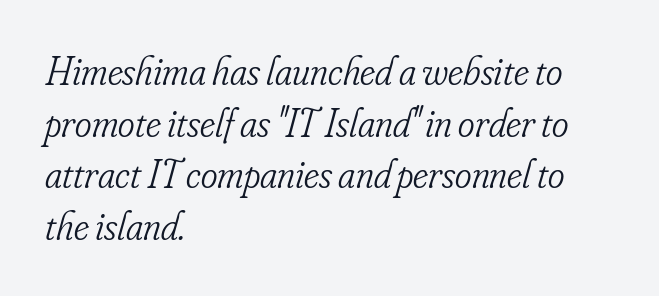
To sum up the face: it has serifs. This sample uses plain, unmodified letter spacing. What's the leading like? Ordinary, nothing unusual. Quick note: underline off.
